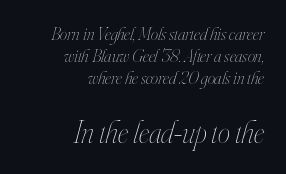
Q: Is the text bold? A: No.
Q: Is the text italic (slanted)? A: Yes, it leans right by about 16 degrees.
Q: Is the text underlined? A: No.
Q: How is the paragraph aligned? A: Right-aligned.
Q: Is the spacing between letters normal or unusually wide? A: Normal.
Q: Which block of text is set in a larger size, the first (top) or the second (bottom)? A: The second (bottom) one.
Q: Width (condensed, normal, or wide)? A: Condensed.
Q: Stroke contrast? A: High.
Q: x-height? A: Small.
Q: Monospaced? A: No.
